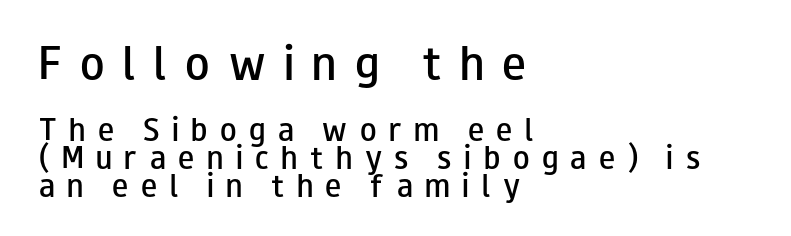
The image shows 40 px semibold, wide sans-serif type, upright; set left-aligned, tight line spacing (1.04x), unusually wide letter spacing (+0.46 em), not underlined; the first (top) block is 1.48x larger; low stroke contrast and a small x-height.
